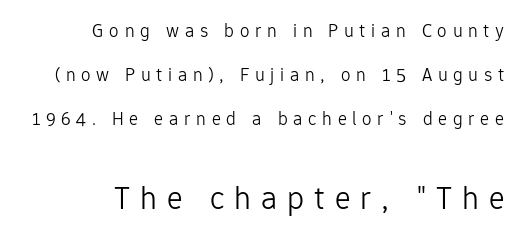
Larger block? The one below; the one above is distinctly smaller. Does the leading feel generous? Absolutely, it's lavish. Compared with a typical body face, this is equally light or lighter still. Nope, no serifs anywhere on these letters.
